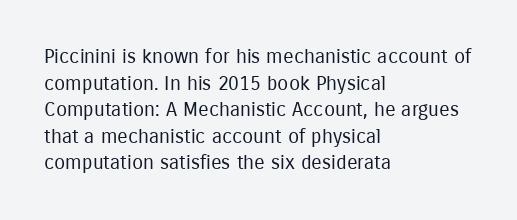
Does the copy run flush right? No — it runs flush left. The block of text has a typical density, with ordinary space between rows. This sample uses plain, unmodified letter spacing. The zone under the glyphs is completely vacant. A roman cut, with each character standing at attention. Stem width sits at or under what a default text font uses.
